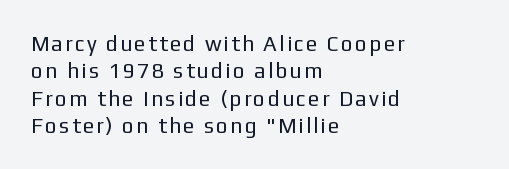
Q: Is the text bold? A: No.
Q: Is the text italic (slanted)? A: No, it is upright.
Q: Is the text underlined? A: No.
Q: How is the paragraph aligned? A: Left-aligned.
Q: Is the spacing between lines tight, normal or loose? A: Normal.
